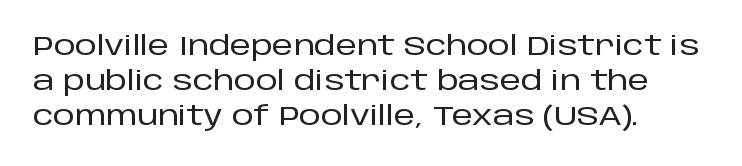
{"italic": "no", "underline": "no", "align": "left", "line_spacing": "normal", "line_spacing_ratio": 1.3, "letter_spacing": "normal", "letter_spacing_em": 0.0, "glyph_px": 27}
